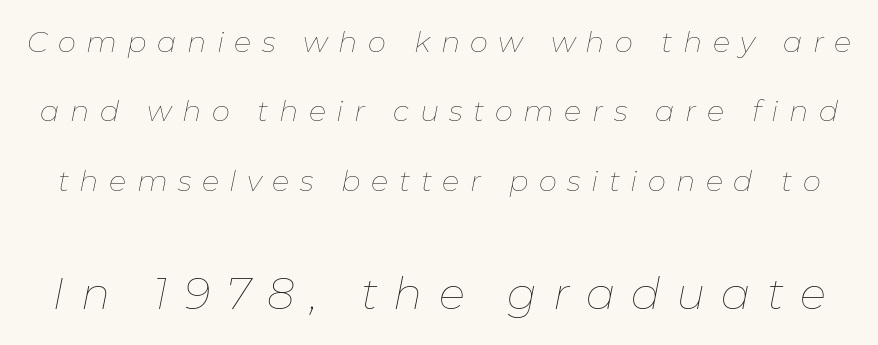
{"italic": "yes", "lean": "right", "slant_degrees": 11, "bold": "no", "weight": "thin", "width": "normal", "stroke_contrast": "low", "x_height": "medium", "monospaced": "no", "underline": "no", "line_spacing": "loose", "line_spacing_ratio": 2.39, "letter_spacing": "wide", "letter_spacing_em": 0.36, "larger_block": "second", "size_ratio": 1.52, "glyph_px": 44}
